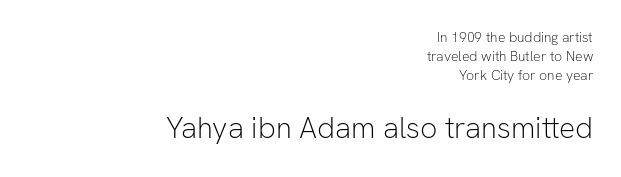
The typography opts for an upright posture over an oblique one. A typesetter would call this proportional, since set widths differ per character. Reading down the column, the eye jumps a familiar distance to each next line. The line texture is even and compact thanks to regular tracking. Scale increases going downward across the two blocks. These lines stack with their right ends in a neat column.
